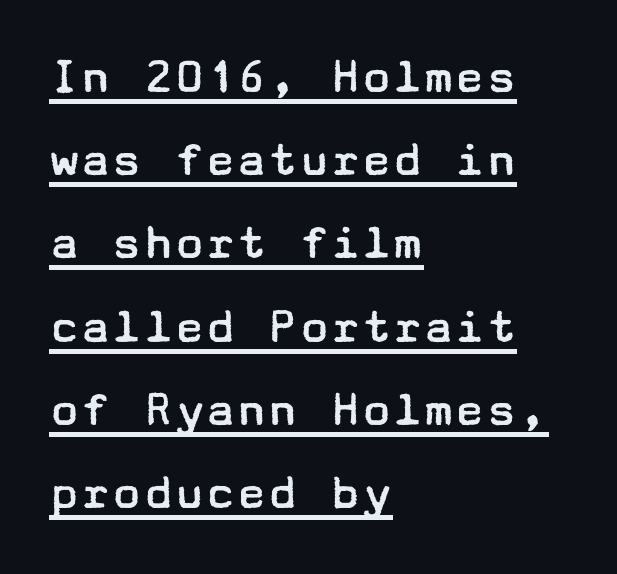
Q: Is the text bold? A: No.
Q: Is the text italic (slanted)? A: No, it is upright.
Q: Is the typeface a serif or a sans-serif typeface? A: Sans-serif.
Q: Is the text underlined? A: Yes.
Q: How is the paragraph aligned? A: Left-aligned.
Q: Is the spacing between letters normal or unusually wide? A: Normal.
Q: Is the spacing between lines tight, normal or loose? A: Normal.
Q: Width (condensed, normal, or wide)? A: Wide.
Q: Stroke contrast? A: Low.
Q: x-height? A: Medium.
